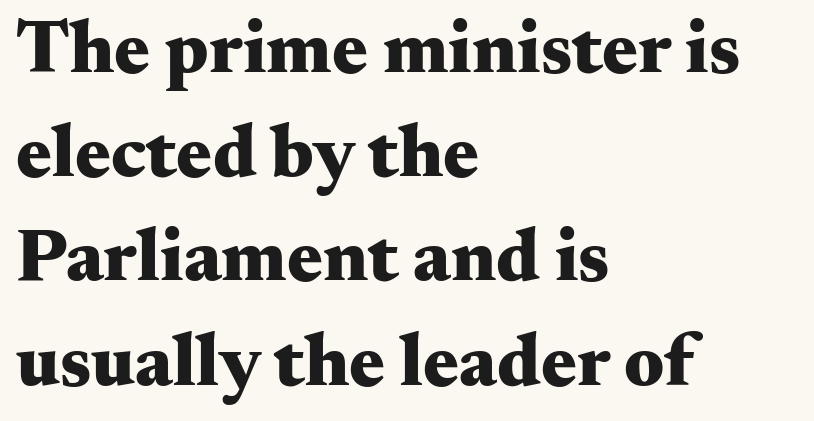
{"serif": "yes", "italic": "no", "bold": "yes", "weight": "heavy", "width": "wide", "stroke_contrast": "medium", "x_height": "small", "monospaced": "no", "underline": "no", "align": "left", "line_spacing": "normal", "line_spacing_ratio": 1.39, "letter_spacing": "normal", "letter_spacing_em": 0.0, "glyph_px": 75}
